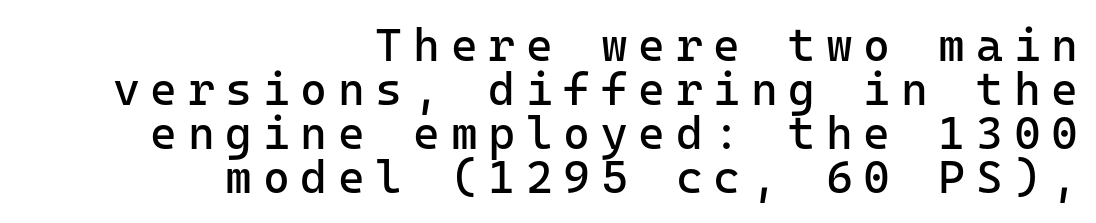
Does the copy run flush right? Yes — the right margin is perfectly even. The passage shown is typed in a monospace face where columns stay perfectly aligned. The designer went with a sans here, leaving each stem footless. Notice how descenders almost collide with the ascenders below — that's tight leading.
